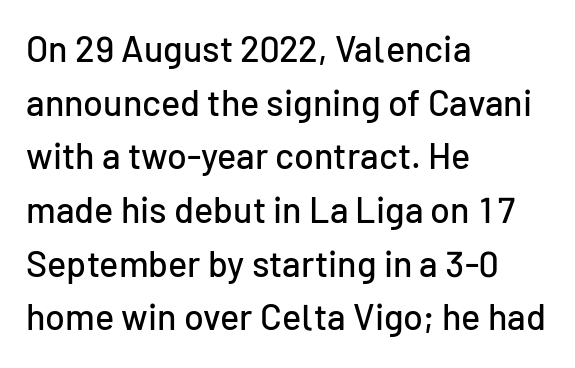
{"serif": "no", "italic": "no", "width": "normal", "stroke_contrast": "low", "x_height": "medium", "monospaced": "no", "underline": "no", "align": "left", "line_spacing": "normal", "line_spacing_ratio": 1.49, "letter_spacing": "normal", "letter_spacing_em": 0.0, "glyph_px": 36}
